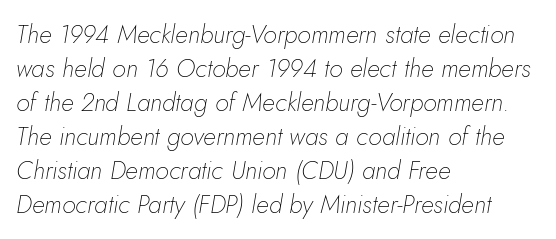
{"italic": "yes", "lean": "right", "slant_degrees": 5, "bold": "no", "underline": "no", "align": "left", "line_spacing": "normal", "line_spacing_ratio": 1.36, "letter_spacing": "normal", "letter_spacing_em": 0.0, "glyph_px": 25}
